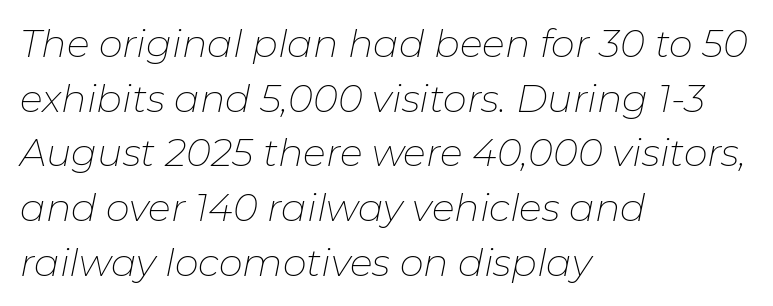
Q: Is the text bold? A: No.
Q: Is the text italic (slanted)? A: Yes, it leans right by about 11 degrees.
Q: Is the text underlined? A: No.
Q: How is the paragraph aligned? A: Left-aligned.
Q: Is the spacing between letters normal or unusually wide? A: Normal.
Q: Is the spacing between lines tight, normal or loose? A: Normal.
Q: Width (condensed, normal, or wide)? A: Normal.
Q: Stroke contrast? A: Low.
Q: x-height? A: Medium.
Q: Monospaced? A: No.
